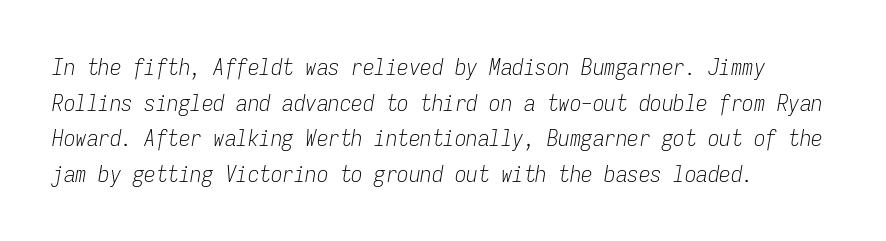
The image shows 23 px text type, italic (leaning right); set left-aligned, normal line spacing (1.55x), normal letter spacing, not underlined.
